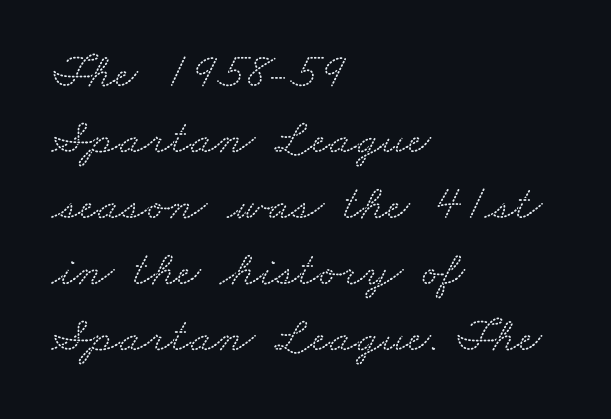
Q: Is the typeface a serif or a sans-serif typeface? A: Serif.
Q: Is the text underlined? A: No.
Q: How is the paragraph aligned? A: Left-aligned.
Q: Is the spacing between letters normal or unusually wide? A: Normal.
Q: Is the spacing between lines tight, normal or loose? A: Normal.
Q: Width (condensed, normal, or wide)? A: Wide.
Q: Stroke contrast? A: Low.
Q: x-height? A: Small.
Q: Monospaced? A: No.
